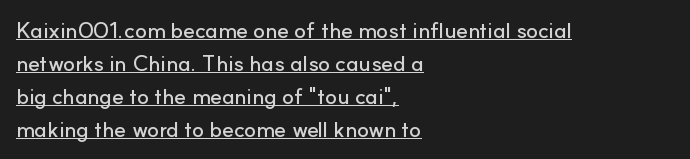
{"italic": "no", "underline": "yes", "align": "left", "line_spacing": "normal", "line_spacing_ratio": 1.5, "letter_spacing": "normal", "letter_spacing_em": 0.0, "glyph_px": 22}
